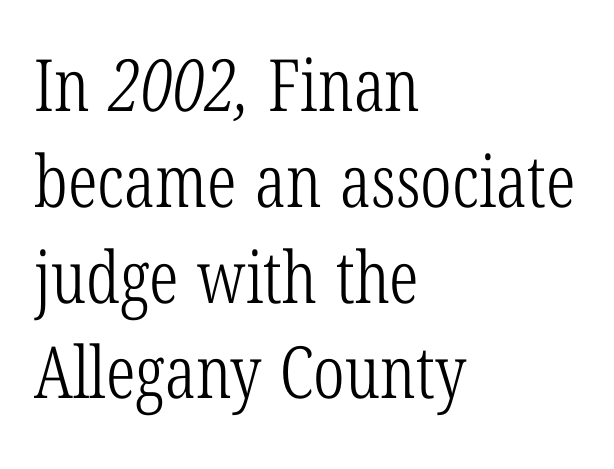
The image shows 72 px light, condensed serif type; set left-aligned, normal line spacing (1.33x), normal letter spacing, not underlined; low stroke contrast and a medium x-height.
